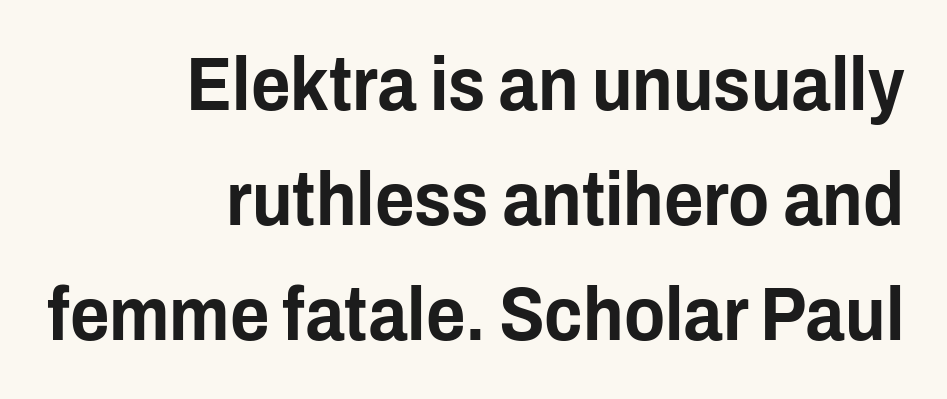
Q: Is the text italic (slanted)? A: No, it is upright.
Q: Is the typeface a serif or a sans-serif typeface? A: Sans-serif.
Q: Is the text underlined? A: No.
Q: How is the paragraph aligned? A: Right-aligned.
Q: Is the spacing between letters normal or unusually wide? A: Normal.
Q: Is the spacing between lines tight, normal or loose? A: Normal.
Q: Width (condensed, normal, or wide)? A: Condensed.
Q: Stroke contrast? A: Low.
Q: x-height? A: Medium.
Q: Monospaced? A: No.
